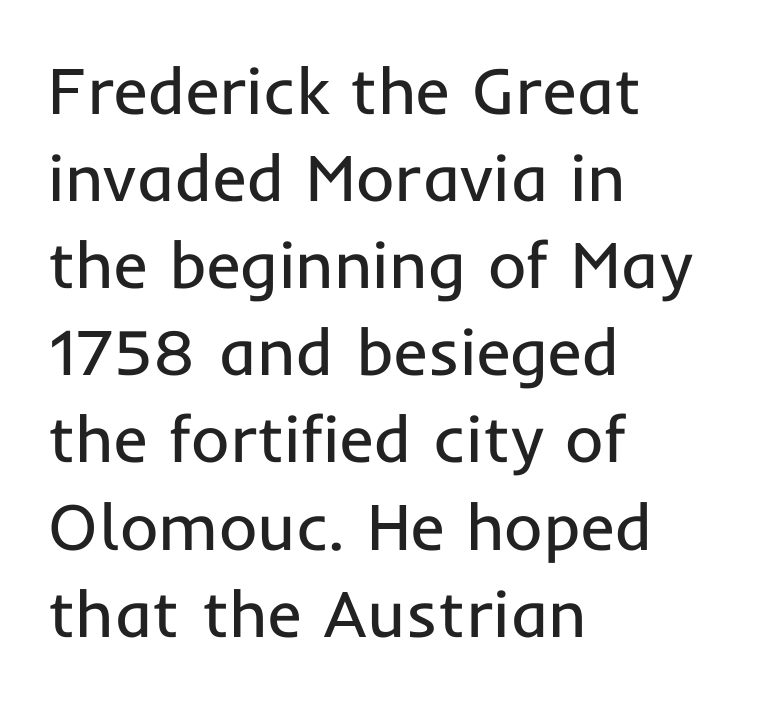
{"serif": "no", "italic": "no", "bold": "no", "weight": "regular", "width": "normal", "stroke_contrast": "low", "x_height": "medium", "monospaced": "no", "underline": "no", "align": "left", "line_spacing": "normal", "line_spacing_ratio": 1.32, "letter_spacing": "normal", "letter_spacing_em": 0.0, "glyph_px": 66}
